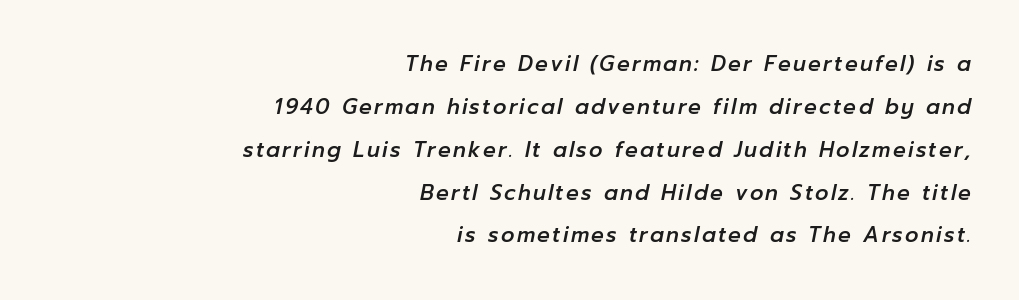
The image shows 21 px text type, italic (leaning right); set right-aligned, loose line spacing (2.04x), not underlined.
